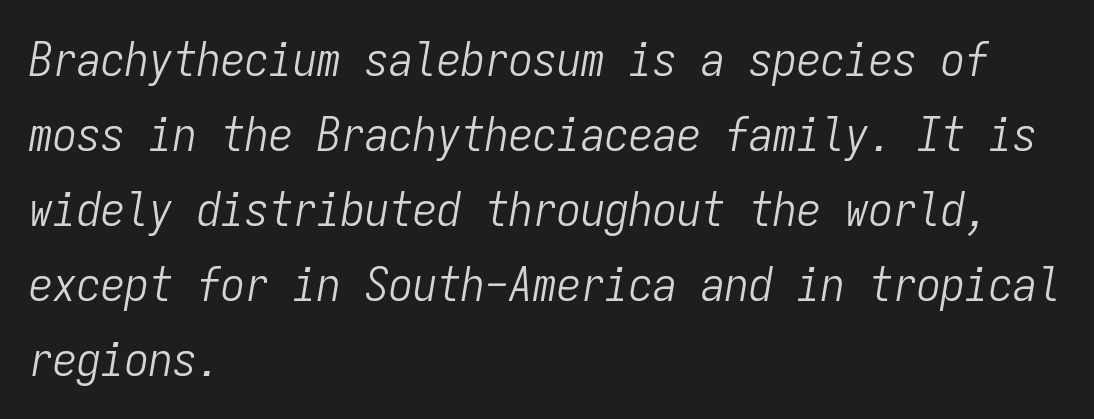
The image shows 48 px light, condensed type, italic (leaning right), monospaced; set left-aligned, normal line spacing (1.56x), normal letter spacing, not underlined; low stroke contrast and a medium x-height.
